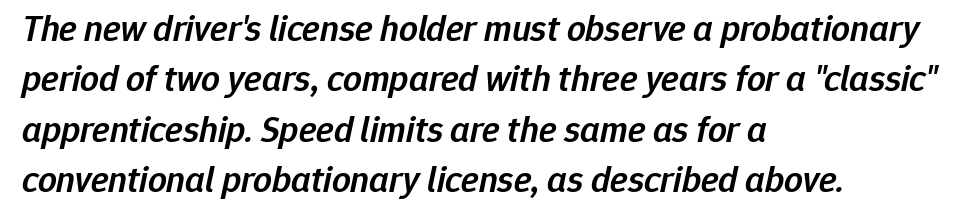
The image shows 37 px semibold type, italic (leaning right); set left-aligned, normal line spacing (1.36x), normal letter spacing, not underlined; low stroke contrast and a medium x-height.
